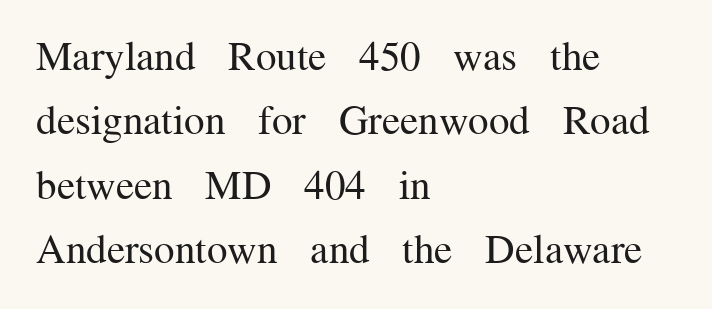
The image shows 41 px regular-weight serif type, upright; set left-aligned, normal line spacing (1.57x), normal letter spacing, not underlined; medium stroke contrast and a medium x-height.
